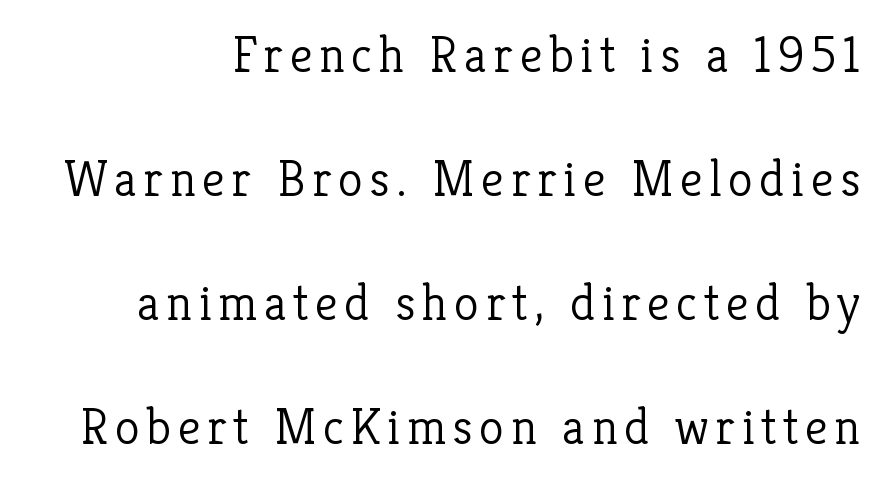
Is this a fixed-width face? No — the glyphs have proportional, varying widths. Are there feet on the stems? There are — it's a serif. The line-height multiplier appears high, well above default. Does the lettering tilt? It doesn't — this is upright. Letters have the restrained weight of plain body copy at most. Underline: absent.
